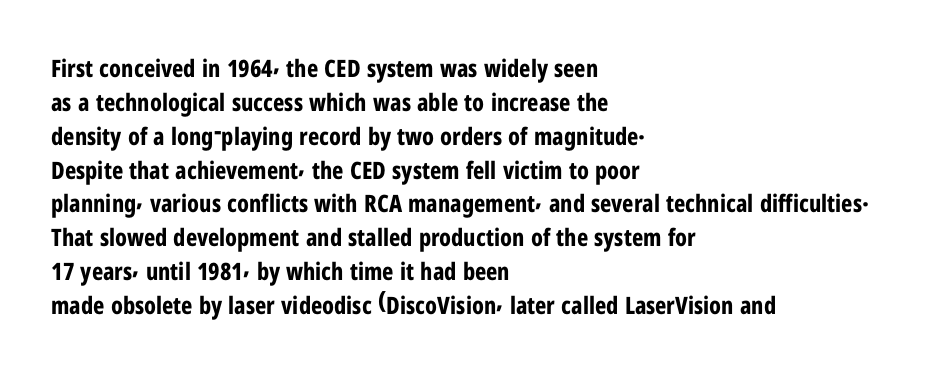
Check under the words: just untouched page. The lettering stays uniformly vertical, giving the passage a roman look. Does the weight exceed regular? Yes, all the way to bold. Leading: standard.
